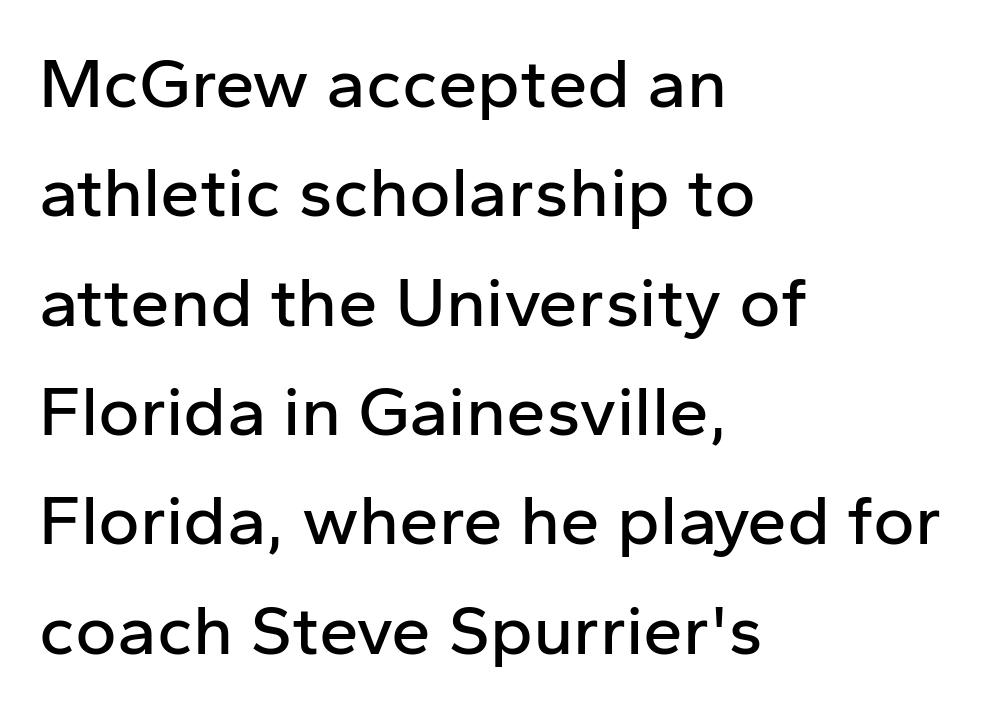
{"serif": "no", "italic": "no", "width": "normal", "stroke_contrast": "low", "x_height": "medium", "monospaced": "no", "underline": "no", "align": "left", "line_spacing": "normal", "line_spacing_ratio": 1.54, "letter_spacing": "normal", "letter_spacing_em": 0.0, "glyph_px": 71}
